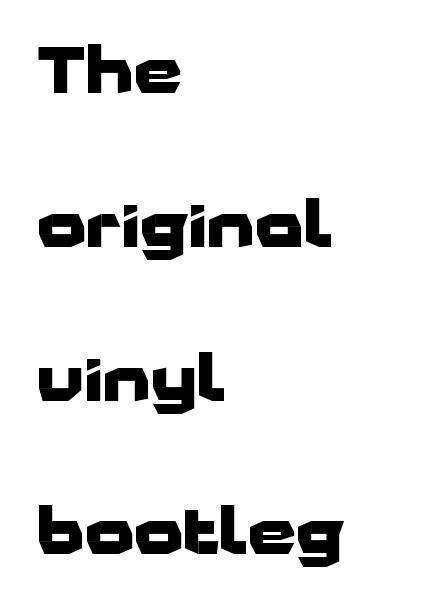
Q: Is the text bold? A: Yes.
Q: Is the text italic (slanted)? A: No, it is upright.
Q: Is the typeface a serif or a sans-serif typeface? A: Sans-serif.
Q: Is the text underlined? A: No.
Q: How is the paragraph aligned? A: Left-aligned.
Q: Is the spacing between letters normal or unusually wide? A: Normal.
Q: Is the spacing between lines tight, normal or loose? A: Loose.
Q: Width (condensed, normal, or wide)? A: Wide.
Q: Stroke contrast? A: Low.
Q: x-height? A: Medium.
Q: Monospaced? A: No.
